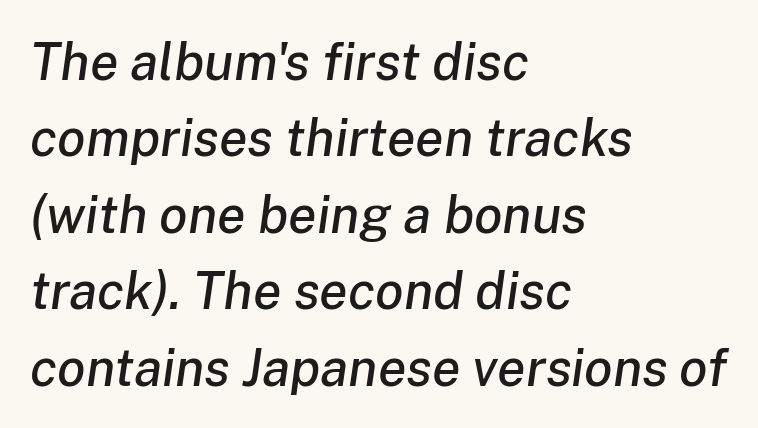
Descenders are the only things crossing below the line. The rendering uses natural spacing where letterforms have individual widths. These lines were composed using italics. This rendering leaves character spacing at its baseline value.
